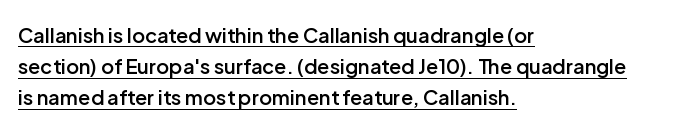
{"italic": "no", "bold": "semi", "underline": "yes", "align": "left", "line_spacing": "normal", "line_spacing_ratio": 1.56, "letter_spacing": "normal", "letter_spacing_em": 0.0, "glyph_px": 20}
